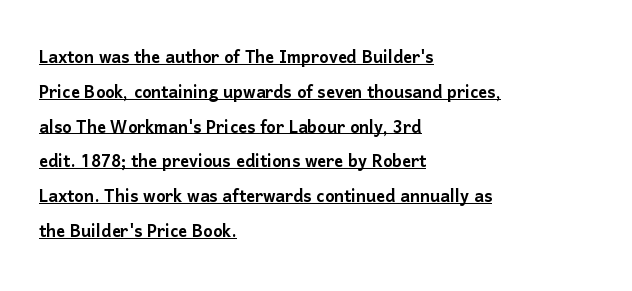
The image shows 22 px text type, upright; set left-aligned, normal line spacing (1.58x), normal letter spacing, underlined.
